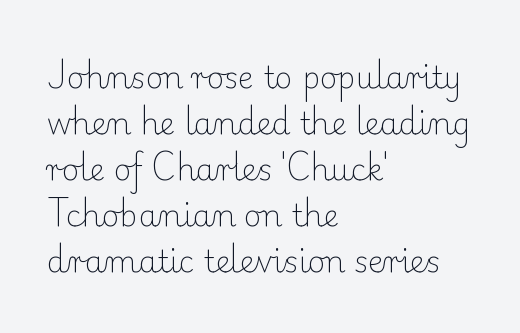
Each letter keeps its own natural width here, so spacing adapts to shape. Glyph-to-glyph distance matches everyday printed text. Style check: upright. Unmarked baselines from the first word to the last. Does the type have serifs? Yes, each stem ends in a small foot. The cut favours lightness, reaching ordinary text weight at its darkest.
